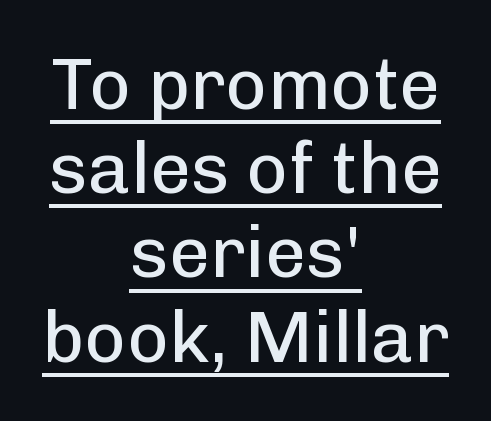
The image shows 72 px regular-weight sans-serif type, upright; set centered, line spacing 1.17x, normal letter spacing, underlined; low stroke contrast and a medium x-height.
